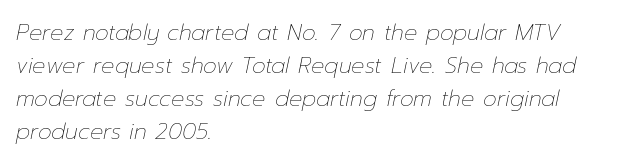
{"italic": "yes", "lean": "right", "slant_degrees": 12, "bold": "no", "underline": "no", "align": "left", "line_spacing": "normal", "line_spacing_ratio": 1.5, "letter_spacing": "normal", "letter_spacing_em": 0.0, "glyph_px": 22}
